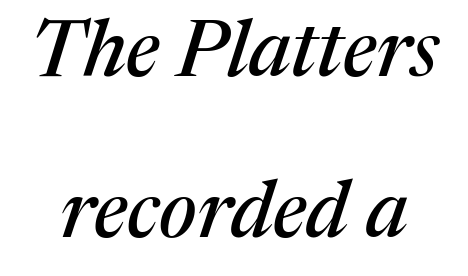
Widely set lines give the paragraph a tall, airy silhouette. Looks like regular typesetting: each glyph gets only the width it needs. It's the slanting kind of type. Font category for this specimen: serif.
